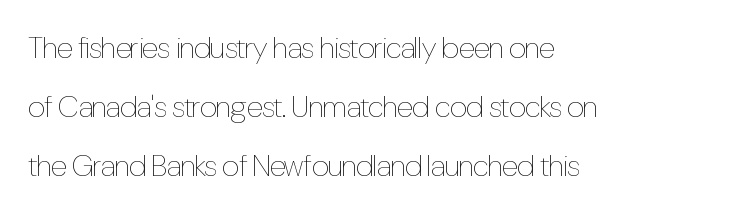
The face used here is rendered with its standard letterfit. Reading down the column, the eye jumps a long way to each next line. Rendered with straight, roman letterforms. Line beginnings align vertically; line endings do not. Counters stay open thanks to moderate or lighter strokes.
